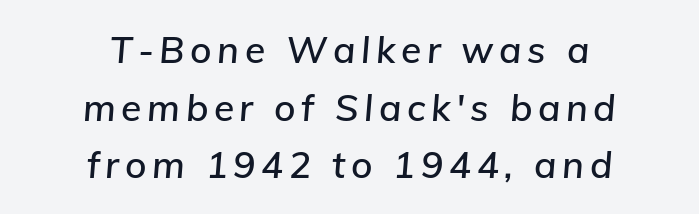
The image shows 37 px text type, italic (leaning right); set centered, normal line spacing (1.56x), not underlined; low stroke contrast and a medium x-height.
